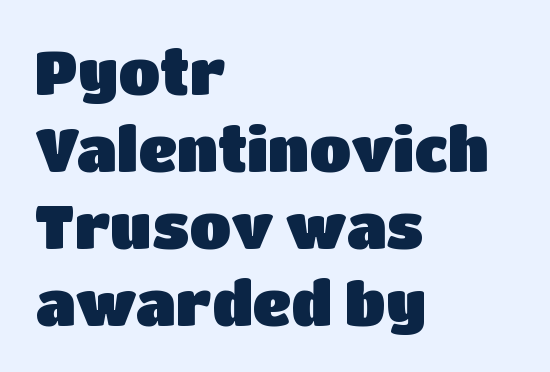
{"serif": "no", "italic": "no", "width": "normal", "stroke_contrast": "low", "x_height": "large", "monospaced": "no", "underline": "no", "align": "left", "line_spacing": "normal", "line_spacing_ratio": 1.26, "letter_spacing": "normal", "letter_spacing_em": 0.0, "glyph_px": 61}
